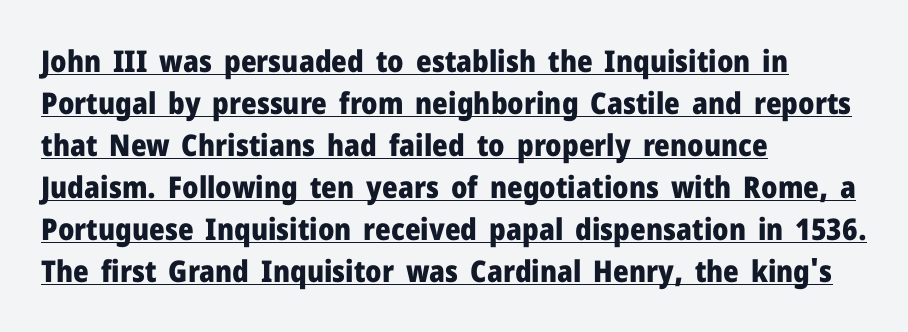
Q: Is the text bold? A: Yes.
Q: Is the text italic (slanted)? A: No, it is upright.
Q: Is the typeface a serif or a sans-serif typeface? A: Sans-serif.
Q: Is the text underlined? A: Yes.
Q: How is the paragraph aligned? A: Left-aligned.
Q: Is the spacing between letters normal or unusually wide? A: Normal.
Q: Is the spacing between lines tight, normal or loose? A: Normal.
Q: Width (condensed, normal, or wide)? A: Normal.
Q: Stroke contrast? A: Low.
Q: x-height? A: Medium.
Q: Monospaced? A: No.
